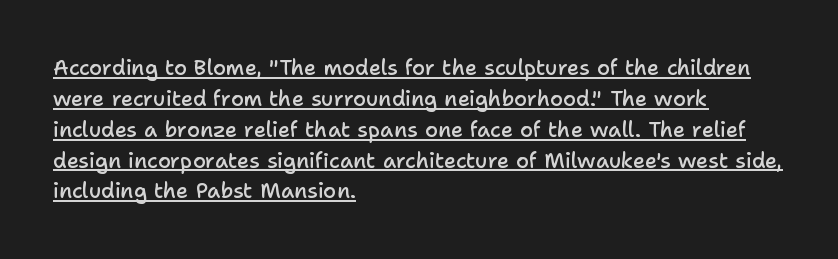
The line texture is even and compact thanks to regular tracking. Strokes here are thickened, but only to semibold level. The typesetter has applied underlining to the passage shown. Do the letters lean? They stand straight.
